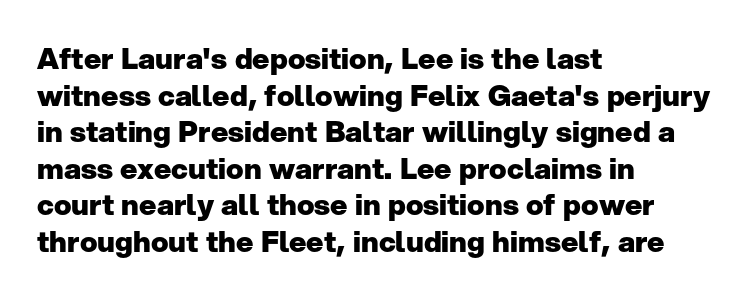
{"serif": "no", "italic": "no", "bold": "yes", "weight": "heavy", "width": "normal", "stroke_contrast": "low", "x_height": "medium", "monospaced": "no", "underline": "no", "align": "left", "line_spacing": "normal", "line_spacing_ratio": 1.26, "letter_spacing": "normal", "letter_spacing_em": 0.0, "glyph_px": 29}
